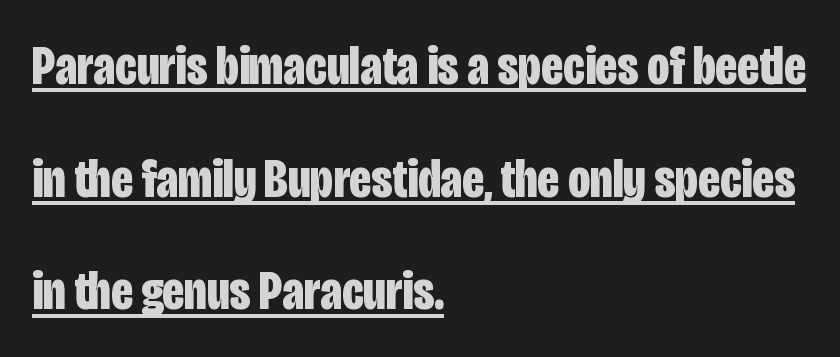
{"serif": "no", "italic": "no", "bold": "yes", "weight": "bold", "width": "condensed", "stroke_contrast": "low", "x_height": "large", "monospaced": "no", "underline": "yes", "align": "left", "line_spacing": "loose", "line_spacing_ratio": 2.05, "letter_spacing": "normal", "letter_spacing_em": 0.0, "glyph_px": 55}
